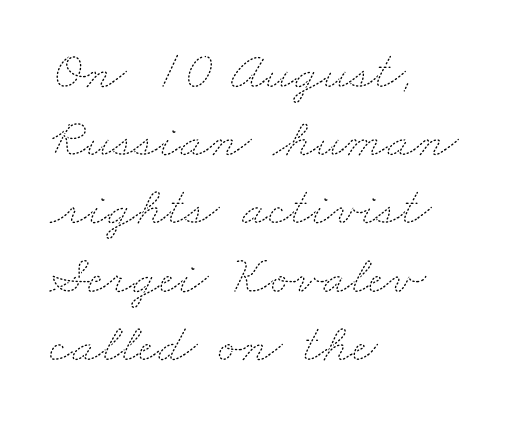
{"bold": "no", "weight": "thin", "width": "wide", "stroke_contrast": "medium", "x_height": "small", "monospaced": "no", "underline": "no", "align": "left", "line_spacing_ratio": 1.24, "letter_spacing": "normal", "letter_spacing_em": 0.0, "glyph_px": 55}
